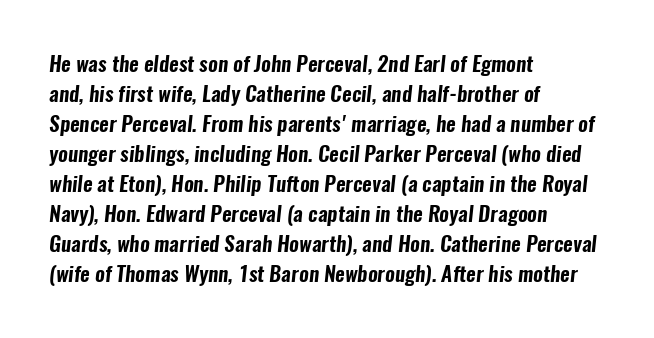
Q: Is the text underlined? A: No.
Q: How is the paragraph aligned? A: Left-aligned.
Q: Is the spacing between letters normal or unusually wide? A: Normal.
Q: Is the spacing between lines tight, normal or loose? A: Normal.
